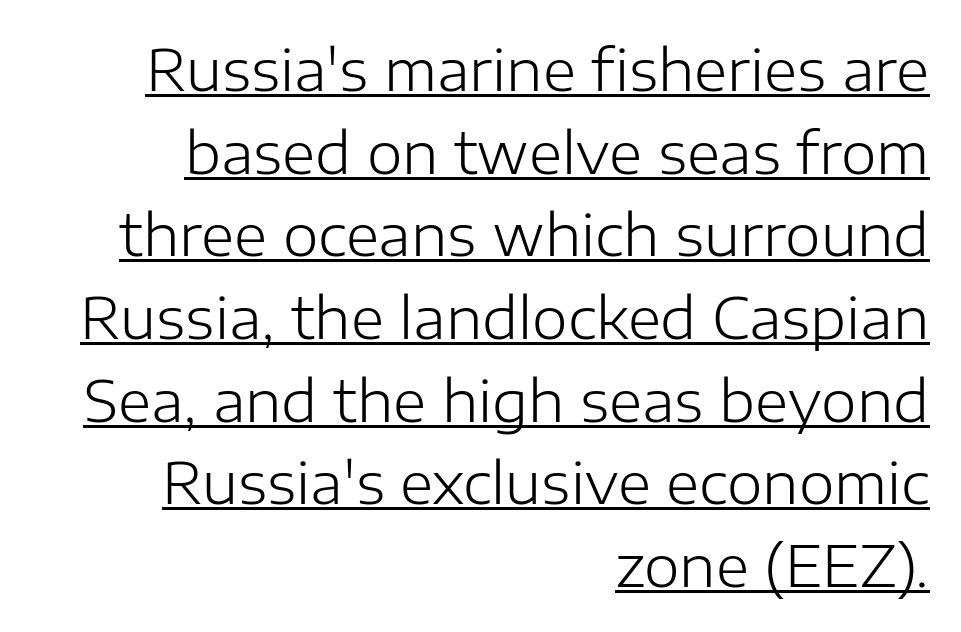
Q: Is the text bold? A: No.
Q: Is the text italic (slanted)? A: No, it is upright.
Q: Is the typeface a serif or a sans-serif typeface? A: Sans-serif.
Q: Is the text underlined? A: Yes.
Q: How is the paragraph aligned? A: Right-aligned.
Q: Is the spacing between letters normal or unusually wide? A: Normal.
Q: Is the spacing between lines tight, normal or loose? A: Normal.
Q: Width (condensed, normal, or wide)? A: Normal.
Q: Stroke contrast? A: Low.
Q: x-height? A: Medium.
Q: Monospaced? A: No.
